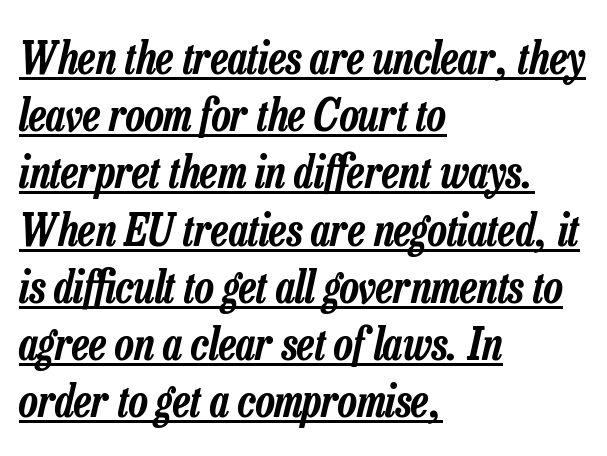
This sample uses plain, unmodified letter spacing. If you drew a ruler down the left edge, every line would touch it. A typesetter would call this proportional, since set widths differ per character. This rendering features underlined lettering. Successive baselines arrive at the customary interval. There's an unmistakable incline to the writing here.
